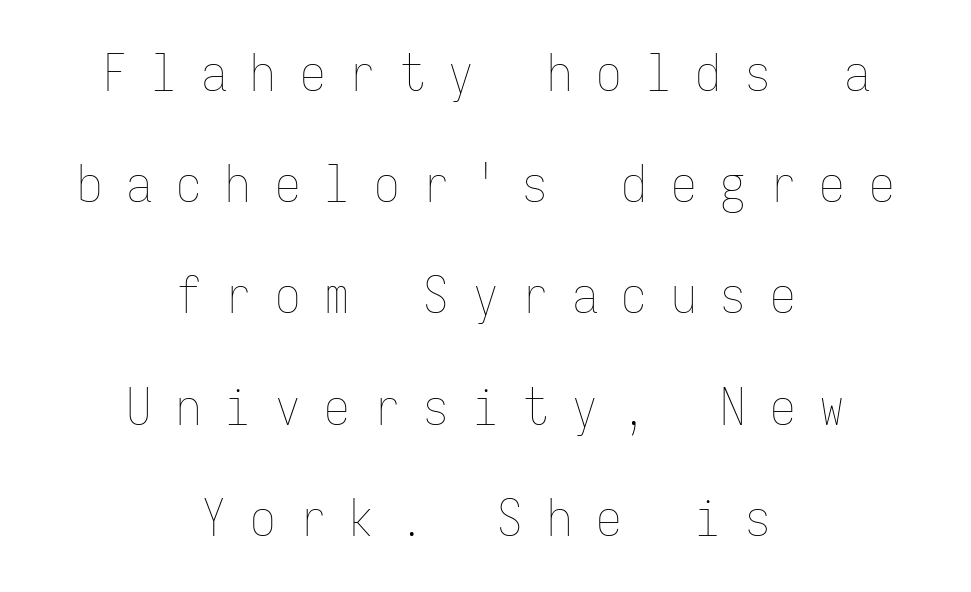
The image shows 51 px thin, condensed type, upright, monospaced; set centered, loose line spacing (2.18x), unusually wide letter spacing (+0.47 em), not underlined; low stroke contrast and a medium x-height.
